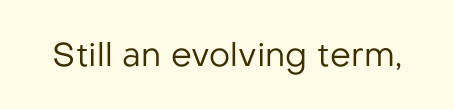
{"serif": "no", "italic": "no", "bold": "no", "weight": "regular", "width": "normal", "stroke_contrast": "low", "x_height": "medium", "monospaced": "no", "underline": "no", "letter_spacing": "normal", "letter_spacing_em": 0.0, "glyph_px": 33}
